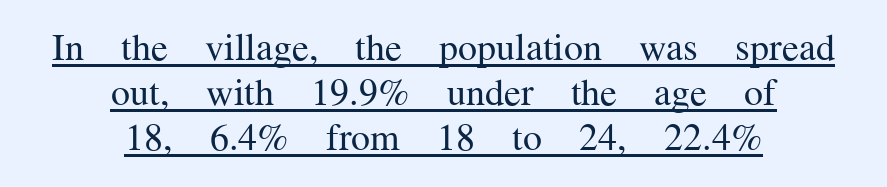
{"serif": "yes", "italic": "no", "bold": "no", "weight": "regular", "width": "normal", "stroke_contrast": "medium", "x_height": "medium", "monospaced": "no", "underline": "yes", "align": "center", "line_spacing_ratio": 1.18, "letter_spacing": "normal", "letter_spacing_em": 0.0, "glyph_px": 38}
